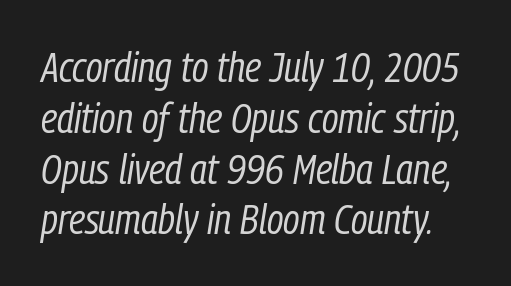
The image shows 42 px regular-weight, condensed type, italic (leaning right); set line spacing 1.21x, normal letter spacing, not underlined; low stroke contrast and a medium x-height.
